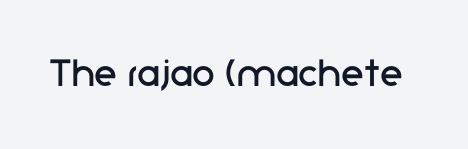
Q: Is the text bold? A: No.
Q: Is the text italic (slanted)? A: No, it is upright.
Q: Is the typeface a serif or a sans-serif typeface? A: Sans-serif.
Q: Is the text underlined? A: No.
Q: Is the spacing between letters normal or unusually wide? A: Normal.
Q: Width (condensed, normal, or wide)? A: Normal.
Q: Stroke contrast? A: Low.
Q: x-height? A: Medium.
Q: Monospaced? A: No.
